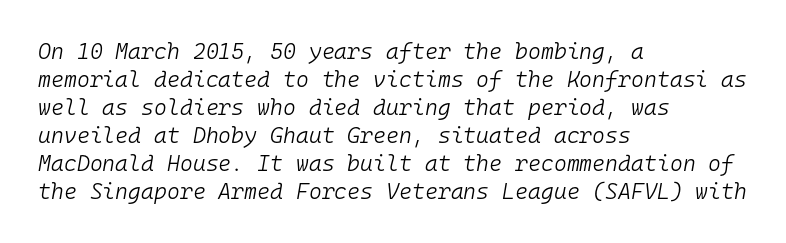
The image shows 22 px text type, italic (leaning right); set left-aligned, normal line spacing (1.27x), normal letter spacing, not underlined.
